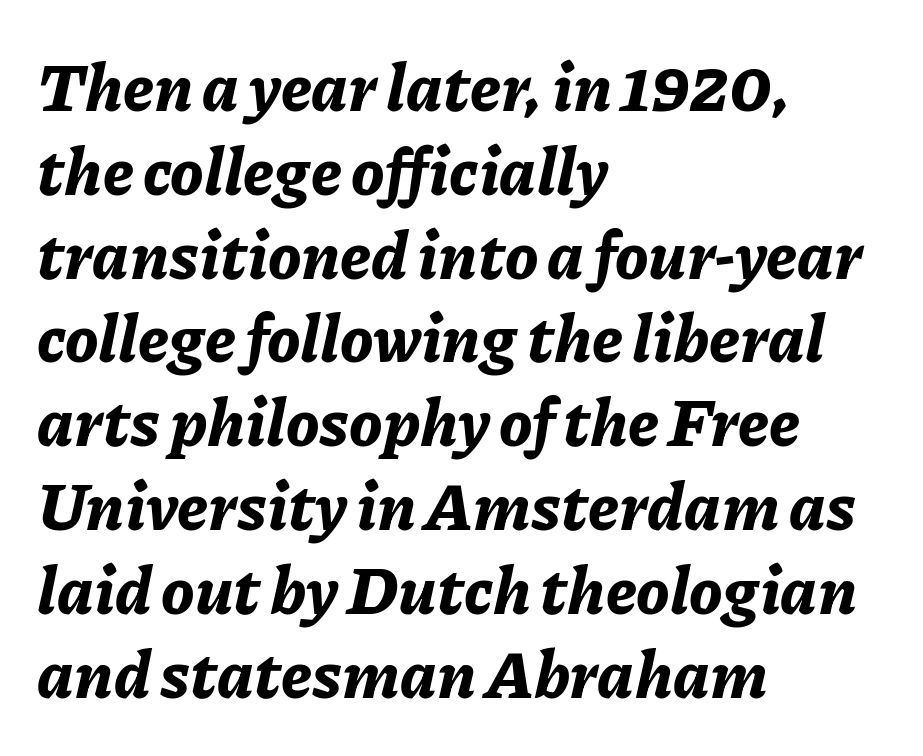
The image shows 66 px bold type, italic (leaning right); set left-aligned, normal line spacing (1.27x), normal letter spacing, not underlined; low stroke contrast and a medium x-height.
